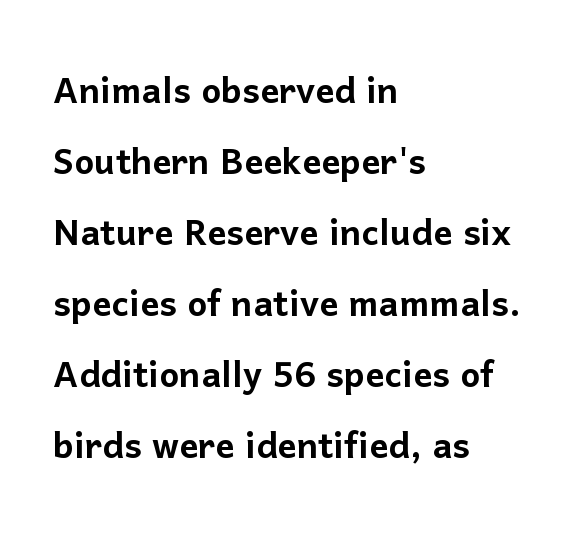
Q: Is the text italic (slanted)? A: No, it is upright.
Q: Is the typeface a serif or a sans-serif typeface? A: Sans-serif.
Q: Is the text underlined? A: No.
Q: How is the paragraph aligned? A: Left-aligned.
Q: Is the spacing between letters normal or unusually wide? A: Normal.
Q: Is the spacing between lines tight, normal or loose? A: Normal.
Q: Width (condensed, normal, or wide)? A: Normal.
Q: Stroke contrast? A: Low.
Q: x-height? A: Medium.
Q: Monospaced? A: No.
